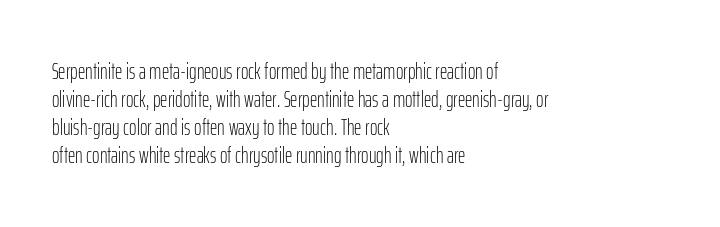
{"italic": "no", "bold": "no", "underline": "no", "align": "left", "line_spacing_ratio": 1.22, "letter_spacing": "normal", "letter_spacing_em": 0.0, "glyph_px": 23}
